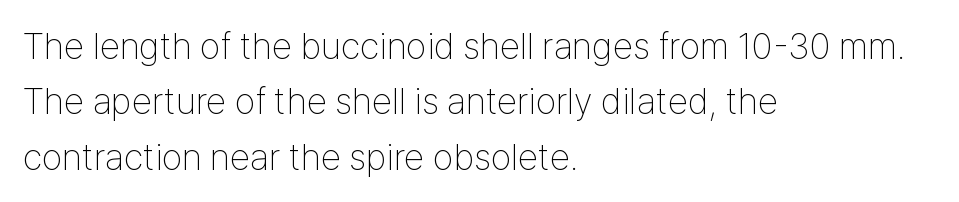
Bold? No — there's no thickening of the strokes. Glance below the letters and you will spot only blank space. Is this a sans? Yes — the strokes have no serifs. Leading matches the norm, producing a regular column.
